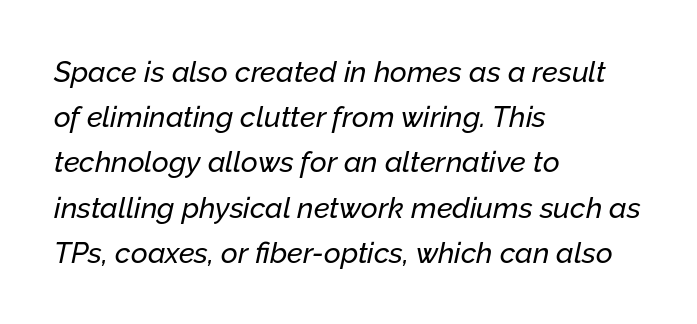
The image shows 29 px text type, italic (leaning right); set left-aligned, normal line spacing (1.56x), normal letter spacing, not underlined; low stroke contrast and a medium x-height.
